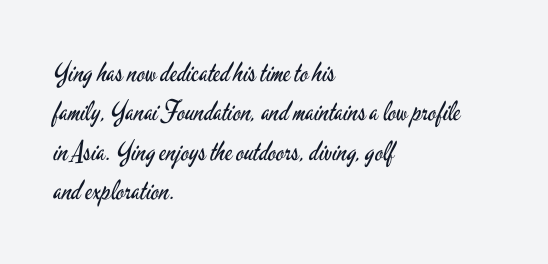
Is the stroke heavy? The answer is a plain regular-or-lighter. The setting favours the left margin, as ordinary paragraphs usually do. Has an underline been added? It has not. Tracking here is standard; glyphs follow each other at the usual distance. Line spacing here is normal.
